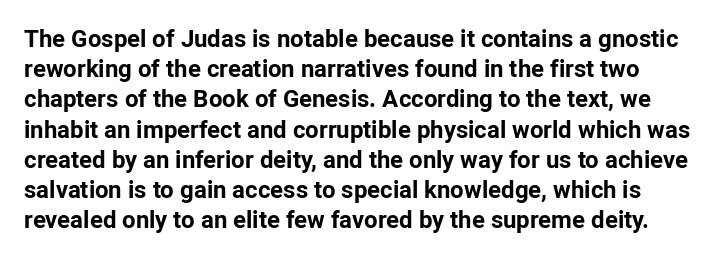
The baseline area is clear. The characters look thick and weighty, a clear bold. Inter-character spacing is left at the font's built-in metrics. A roman cut, with each character standing at attention. Vertically, the passage feels balanced, rows spaced as you'd expect.
